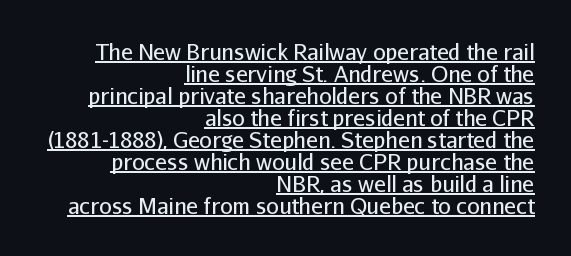
The image shows 22 px text type, upright; set right-aligned, tight line spacing (1.0x), normal letter spacing, underlined.
